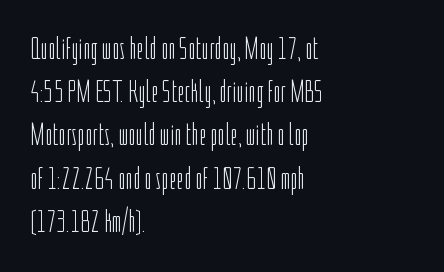
On a weight scale, this lands at 450 or below. Think of a printed novel: that variable character pitch is what you see here. A typesetter would call this zero additional tracking. Is there much room between lines? A standard amount, neither cramped nor airy. In terms of posture, this sample is upright.
